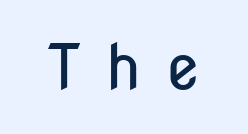
The image shows 62 px regular-weight, condensed sans-serif type, upright; set unusually wide letter spacing (+0.4 em), not underlined; low stroke contrast and a medium x-height.
